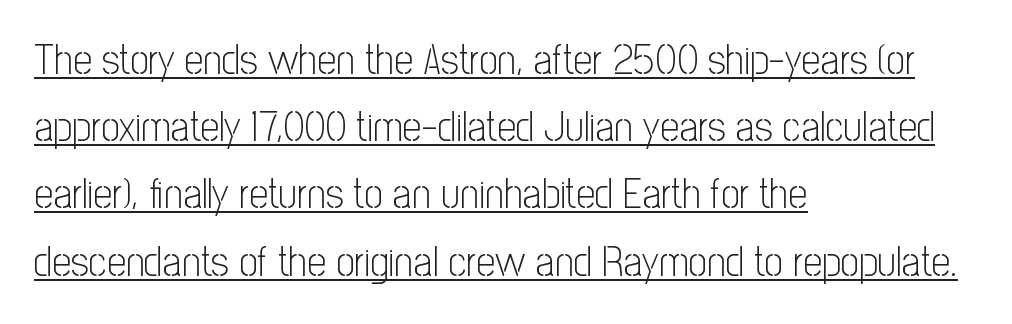
{"serif": "no", "italic": "no", "bold": "no", "weight": "light", "width": "condensed", "stroke_contrast": "low", "x_height": "medium", "monospaced": "no", "underline": "yes", "align": "left", "line_spacing": "normal", "line_spacing_ratio": 1.6, "letter_spacing": "normal", "letter_spacing_em": 0.0, "glyph_px": 42}
